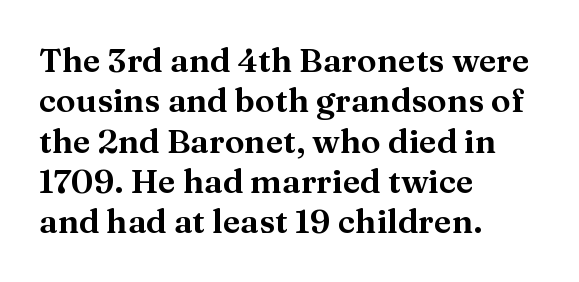
This rendering employs a face with finishing strokes, i.e., a serif. The face used here is proportionally spaced, like ordinary book or web type. Notice how the stems are strictly vertical — no italics here. The passage shown is not underscored anywhere.
